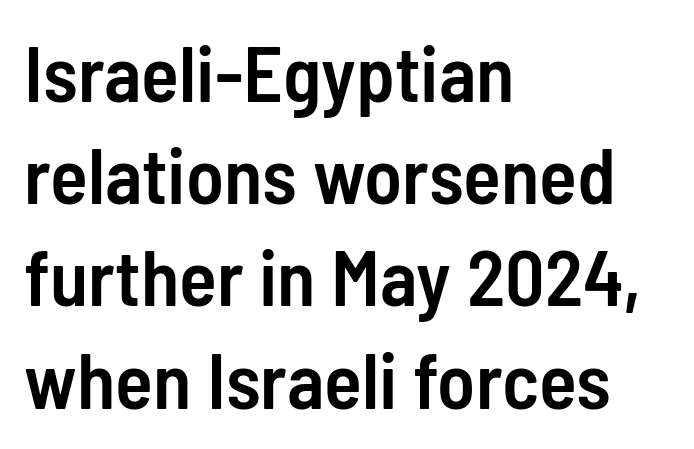
{"serif": "no", "italic": "no", "bold": "semi", "weight": "semibold", "width": "condensed", "stroke_contrast": "low", "x_height": "medium", "monospaced": "no", "underline": "no", "align": "left", "line_spacing": "normal", "line_spacing_ratio": 1.31, "letter_spacing": "normal", "letter_spacing_em": 0.0, "glyph_px": 78}
